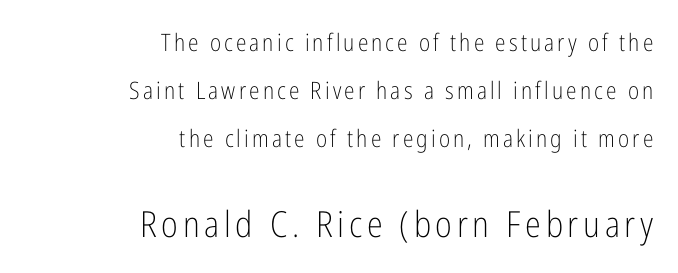
The image shows 36 px light, condensed sans-serif type, upright; set right-aligned, loose line spacing (2.0x), not underlined; the second (bottom) block is 1.5x larger; low stroke contrast and a medium x-height.
